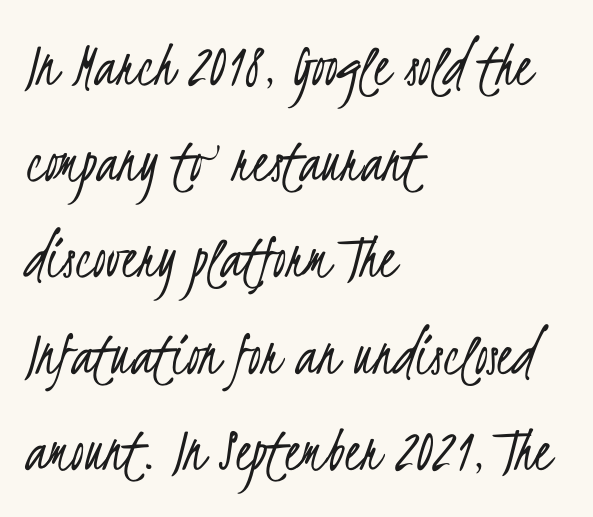
Q: Is the text bold? A: No.
Q: Is the typeface a serif or a sans-serif typeface? A: Sans-serif.
Q: Is the text underlined? A: No.
Q: How is the paragraph aligned? A: Left-aligned.
Q: Is the spacing between letters normal or unusually wide? A: Normal.
Q: Is the spacing between lines tight, normal or loose? A: Normal.
Q: Width (condensed, normal, or wide)? A: Condensed.
Q: Stroke contrast? A: Low.
Q: x-height? A: Small.
Q: Monospaced? A: No.
